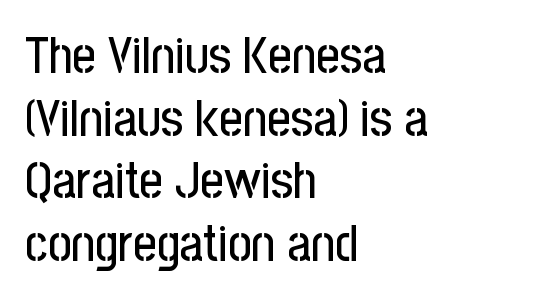
{"serif": "no", "italic": "no", "width": "condensed", "stroke_contrast": "low", "x_height": "medium", "monospaced": "no", "underline": "no", "align": "left", "line_spacing_ratio": 1.23, "letter_spacing": "normal", "letter_spacing_em": 0.0, "glyph_px": 51}
